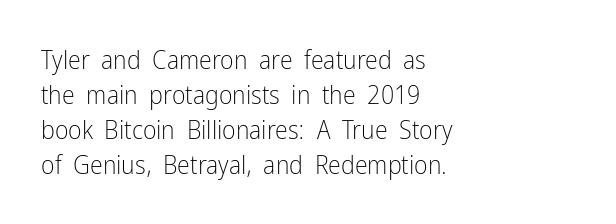
How are the letters spaced? Ordinarily, with no added tracking. Has an underline been added? It has not. Honestly, the row spacing looks completely unremarkable. The font is comparable to plain body text, perhaps lighter. Visually the block forms a straight wall on the left and a jagged coastline on the right.
